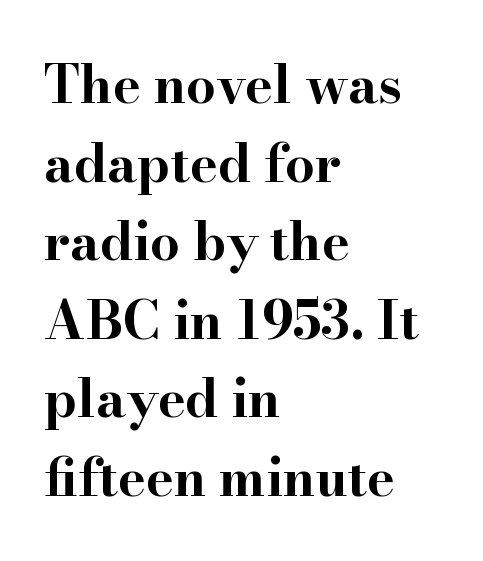
{"serif": "yes", "italic": "no", "bold": "yes", "weight": "bold", "width": "wide", "stroke_contrast": "high", "x_height": "small", "monospaced": "no", "underline": "no", "align": "left", "line_spacing": "normal", "line_spacing_ratio": 1.51, "letter_spacing": "normal", "letter_spacing_em": 0.0, "glyph_px": 52}
